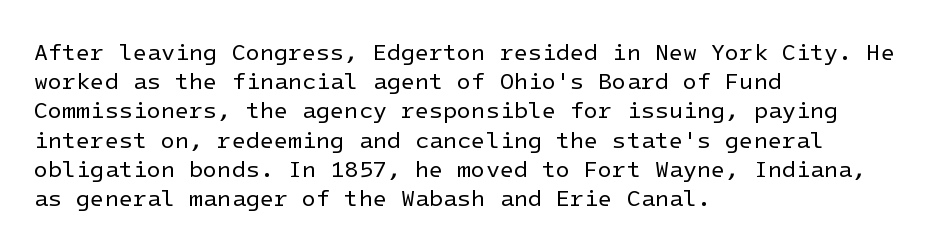
Q: Is the text bold? A: No.
Q: Is the text italic (slanted)? A: No, it is upright.
Q: Is the text underlined? A: No.
Q: How is the paragraph aligned? A: Left-aligned.
Q: Is the spacing between letters normal or unusually wide? A: Normal.
Q: Is the spacing between lines tight, normal or loose? A: Normal.
